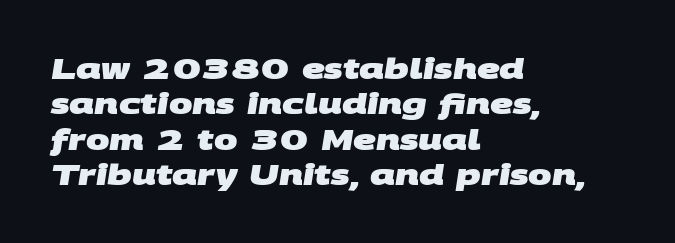
The image shows 28 px heavy, wide sans-serif type; set left-aligned, normal line spacing (1.26x), normal letter spacing, not underlined; medium stroke contrast and a large x-height.
